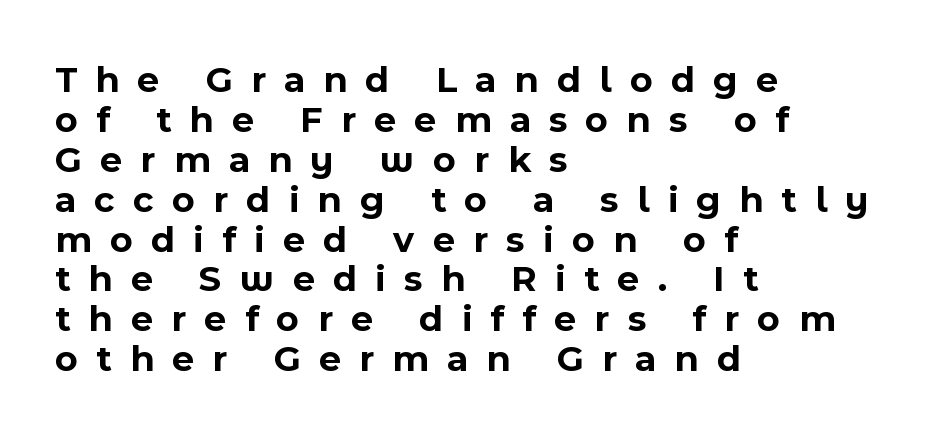
Q: Is the text bold? A: Yes.
Q: Is the text italic (slanted)? A: No, it is upright.
Q: Is the typeface a serif or a sans-serif typeface? A: Sans-serif.
Q: Is the text underlined? A: No.
Q: How is the paragraph aligned? A: Left-aligned.
Q: Is the spacing between letters normal or unusually wide? A: Unusually wide.
Q: Is the spacing between lines tight, normal or loose? A: Tight.
Q: Width (condensed, normal, or wide)? A: Normal.
Q: x-height? A: Medium.
Q: Monospaced? A: No.
